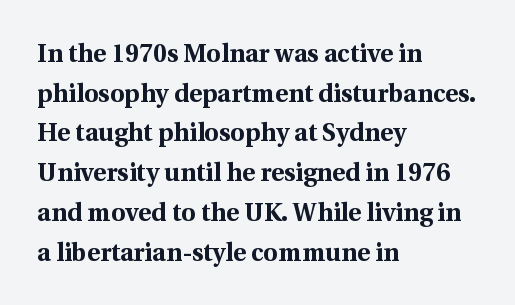
{"italic": "no", "bold": "yes", "underline": "no", "align": "left", "line_spacing": "normal", "line_spacing_ratio": 1.59, "letter_spacing": "normal", "letter_spacing_em": 0.0, "glyph_px": 25}
